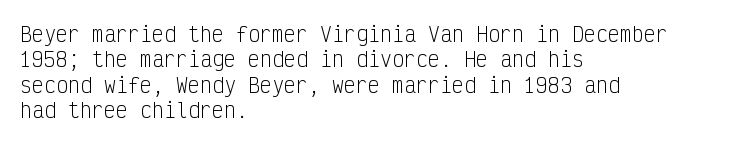
The image shows 20 px text type, upright; set left-aligned, normal line spacing (1.27x), normal letter spacing, not underlined.
